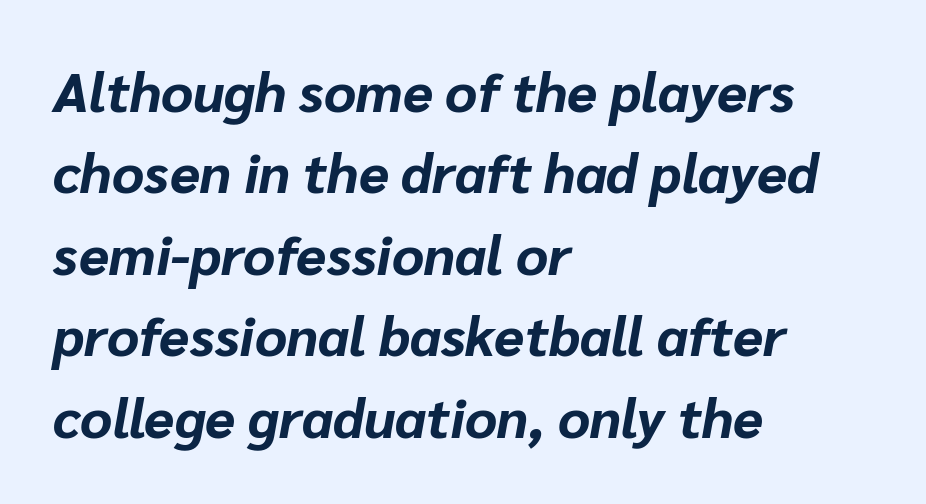
The image shows 55 px bold type, italic (leaning right); set left-aligned, normal line spacing (1.48x), normal letter spacing, not underlined; low stroke contrast and a medium x-height.
